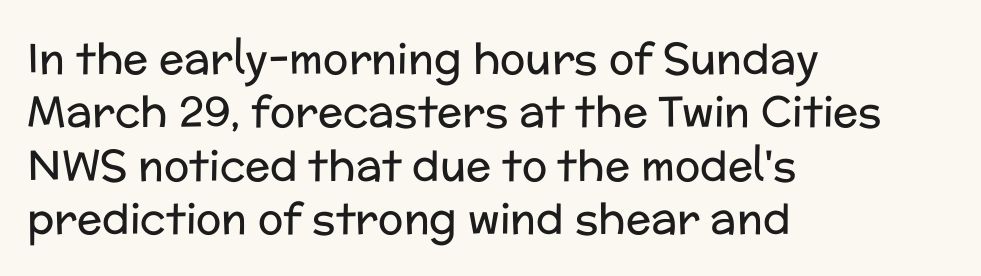
{"serif": "no", "italic": "no", "bold": "no", "weight": "regular", "width": "normal", "stroke_contrast": "low", "x_height": "medium", "monospaced": "no", "underline": "no", "align": "left", "line_spacing": "normal", "line_spacing_ratio": 1.27, "letter_spacing": "normal", "letter_spacing_em": 0.0, "glyph_px": 42}
